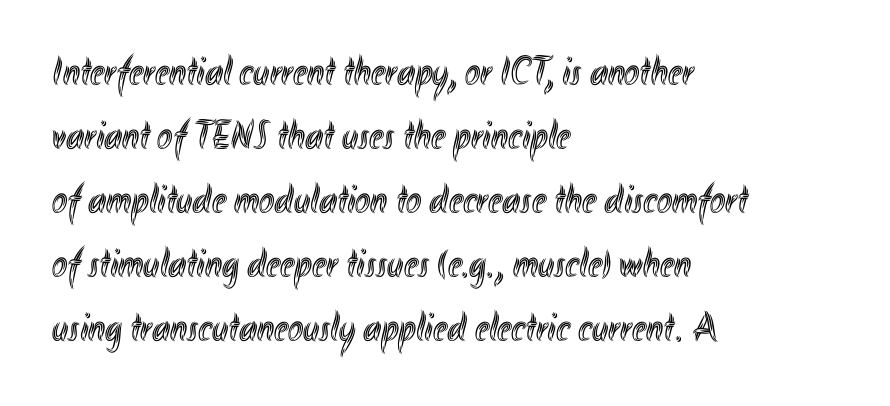
Q: Is the text italic (slanted)? A: Yes.
Q: Is the text underlined? A: No.
Q: How is the paragraph aligned? A: Left-aligned.
Q: Is the spacing between letters normal or unusually wide? A: Normal.
Q: Is the spacing between lines tight, normal or loose? A: Normal.
Q: Width (condensed, normal, or wide)? A: Condensed.
Q: x-height? A: Small.
Q: Monospaced? A: No.
